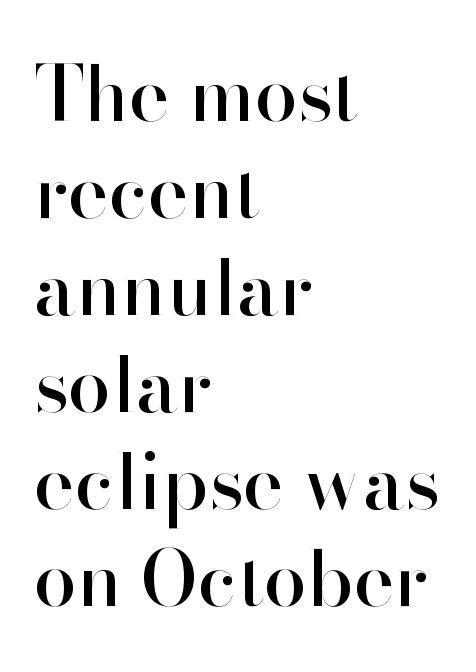
The passage shown is typeset with a sans-serif family. Note the varied advance widths — an 'i' is clearly narrower than an 'm'. Only glyphs here, with clear space below each row. Spacing between characters is what you'd get straight out of the box. The axis of the letterforms is exactly vertical.
